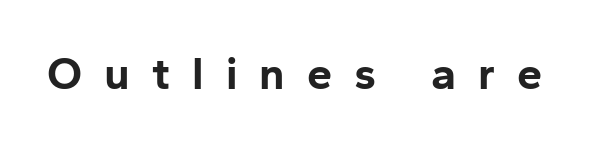
The image shows 45 px bold sans-serif type, upright; set unusually wide letter spacing (+0.49 em), not underlined; low stroke contrast and a medium x-height.
